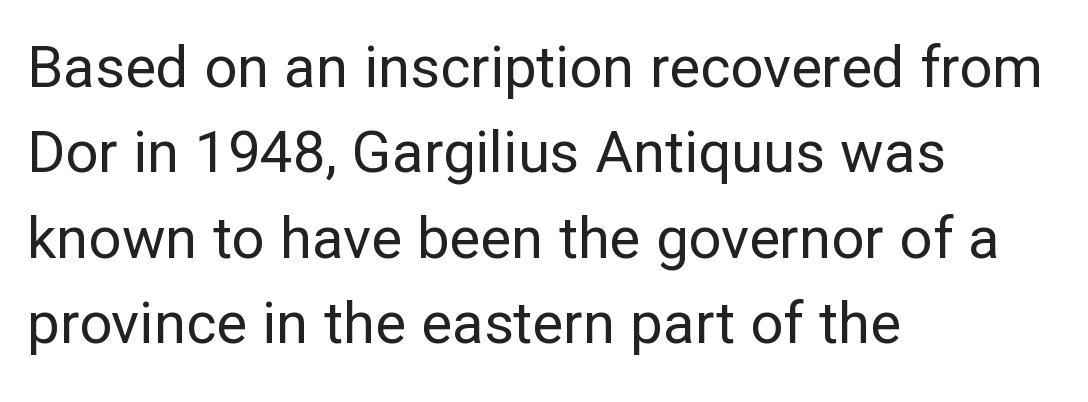
Q: Is the text bold? A: No.
Q: Is the text italic (slanted)? A: No, it is upright.
Q: Is the typeface a serif or a sans-serif typeface? A: Sans-serif.
Q: Is the text underlined? A: No.
Q: How is the paragraph aligned? A: Left-aligned.
Q: Is the spacing between letters normal or unusually wide? A: Normal.
Q: Is the spacing between lines tight, normal or loose? A: Normal.
Q: Width (condensed, normal, or wide)? A: Normal.
Q: Stroke contrast? A: Low.
Q: x-height? A: Medium.
Q: Monospaced? A: No.
